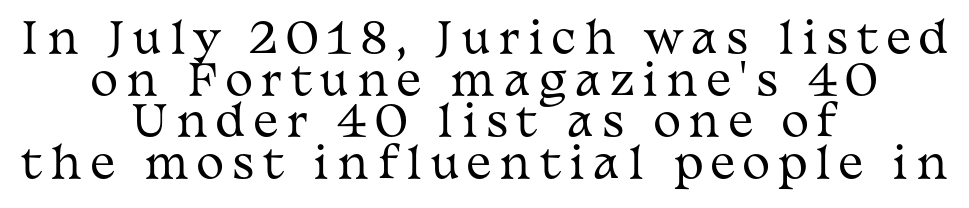
Q: Is the text bold? A: No.
Q: Is the text italic (slanted)? A: No, it is upright.
Q: Is the typeface a serif or a sans-serif typeface? A: Serif.
Q: Is the text underlined? A: No.
Q: How is the paragraph aligned? A: Centered.
Q: Is the spacing between letters normal or unusually wide? A: Unusually wide.
Q: Is the spacing between lines tight, normal or loose? A: Tight.
Q: Width (condensed, normal, or wide)? A: Wide.
Q: Stroke contrast? A: Medium.
Q: x-height? A: Medium.
Q: Monospaced? A: No.
